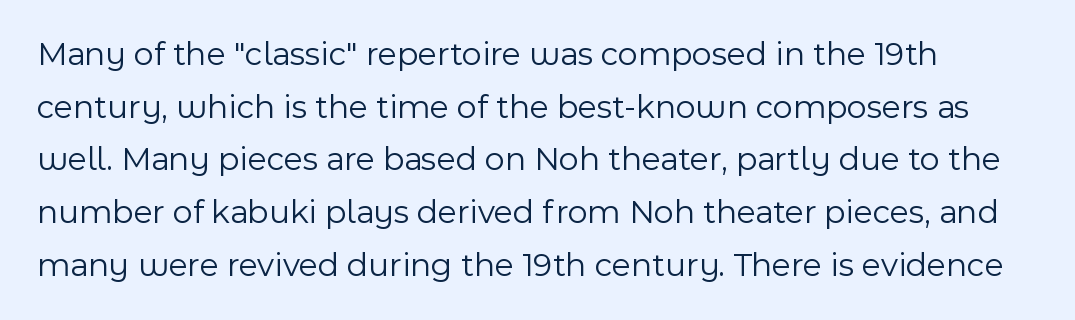
Q: Is the text bold? A: No.
Q: Is the text italic (slanted)? A: No, it is upright.
Q: Is the typeface a serif or a sans-serif typeface? A: Sans-serif.
Q: Is the text underlined? A: No.
Q: Is the spacing between letters normal or unusually wide? A: Normal.
Q: Is the spacing between lines tight, normal or loose? A: Normal.
Q: Width (condensed, normal, or wide)? A: Normal.
Q: x-height? A: Medium.
Q: Monospaced? A: No.
